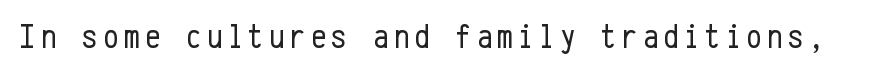
Q: Is the text bold? A: No.
Q: Is the text italic (slanted)? A: No, it is upright.
Q: Is the typeface a serif or a sans-serif typeface? A: Sans-serif.
Q: Is the text underlined? A: No.
Q: Width (condensed, normal, or wide)? A: Condensed.
Q: Stroke contrast? A: Low.
Q: x-height? A: Medium.
Q: Monospaced? A: Yes.
